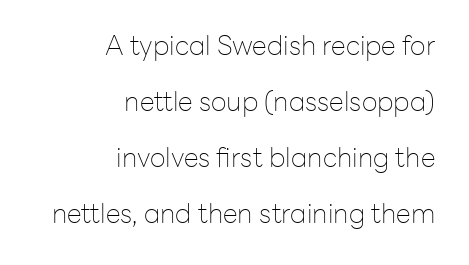
Q: Is the text bold? A: No.
Q: Is the text italic (slanted)? A: No, it is upright.
Q: Is the text underlined? A: No.
Q: How is the paragraph aligned? A: Right-aligned.
Q: Is the spacing between letters normal or unusually wide? A: Normal.
Q: Is the spacing between lines tight, normal or loose? A: Loose.
